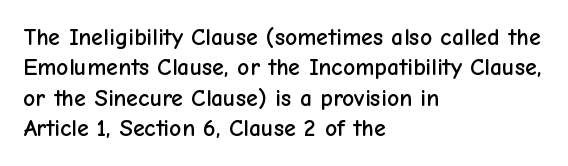
{"italic": "no", "underline": "no", "align": "left", "line_spacing": "normal", "line_spacing_ratio": 1.27, "letter_spacing": "normal", "letter_spacing_em": 0.0, "glyph_px": 24}
